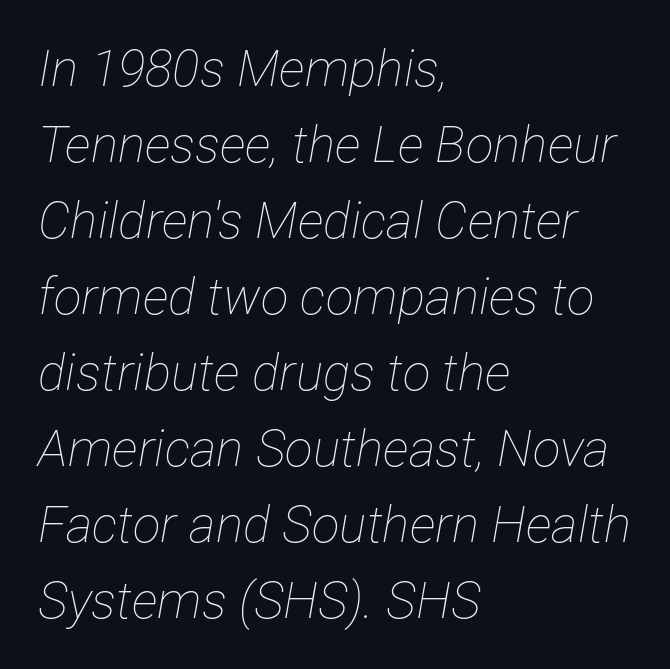
Stroke thickness stays within the range of a standard reading face or lighter. Is this a fixed-width face? No — the glyphs have proportional, varying widths. Descenders are the only things crossing below the line. Standard letterfit; no display-style spreading of the glyphs. The whole block is typeset with a tilt. The setting favours the left margin, as ordinary paragraphs usually do.
